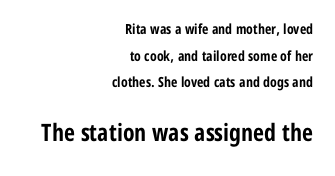
Q: Is the text bold? A: Yes.
Q: Is the text italic (slanted)? A: No, it is upright.
Q: Is the text underlined? A: No.
Q: How is the paragraph aligned? A: Right-aligned.
Q: Is the spacing between letters normal or unusually wide? A: Normal.
Q: Is the spacing between lines tight, normal or loose? A: Loose.
Q: Which block of text is set in a larger size, the first (top) or the second (bottom)? A: The second (bottom) one.
